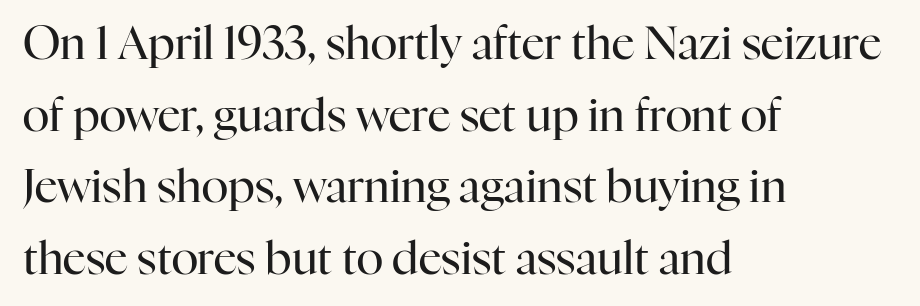
Does the leading feel generous? No, just average. The letters stand straight up with perfectly vertical stems. Check under the words: just untouched page. The glyphs in this specimen are seriffed. These lines stack with their left ends in a neat column. Is this a fixed-width face? No — the glyphs have proportional, varying widths.
